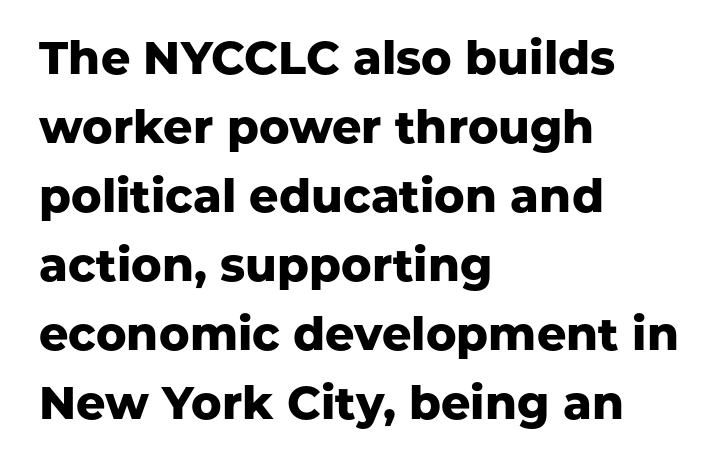
The image shows 46 px heavy sans-serif type, upright; set left-aligned, normal line spacing (1.5x), normal letter spacing, not underlined; low stroke contrast and a medium x-height.
